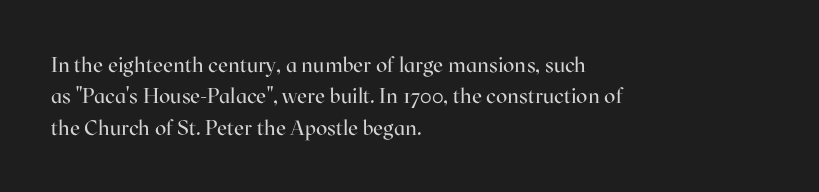
Each row of text sits above clean, open space. Italic? Not at all — the glyphs are vertical. Typeset ragged right — the left edge is the straight one. Each word holds together tightly as a unit, with standard inter-letter gaps. Interline gaps are of average width in this sample.
